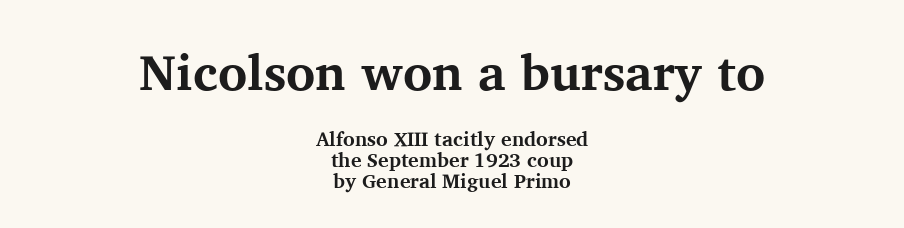
The image shows 50 px bold serif type, upright; set centered, tight line spacing (1.05x), normal letter spacing, not underlined; the first (top) block is 2.5x larger; medium stroke contrast and a medium x-height.
